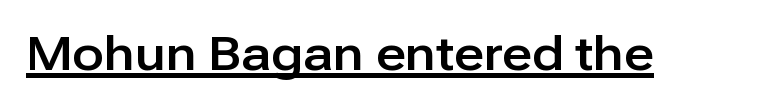
{"serif": "no", "italic": "no", "width": "normal", "stroke_contrast": "low", "x_height": "medium", "monospaced": "no", "underline": "yes", "letter_spacing": "normal", "letter_spacing_em": 0.0, "glyph_px": 47}
